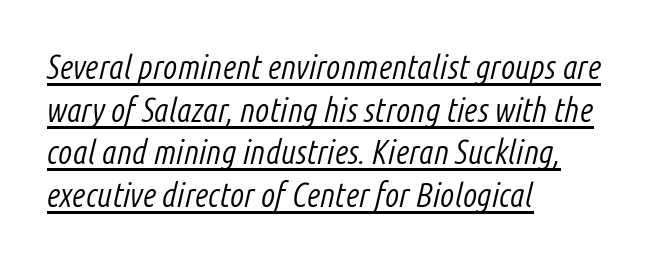
The image shows 33 px light, condensed type, italic (leaning right); set left-aligned, normal line spacing (1.29x), normal letter spacing, underlined; low stroke contrast and a medium x-height.
